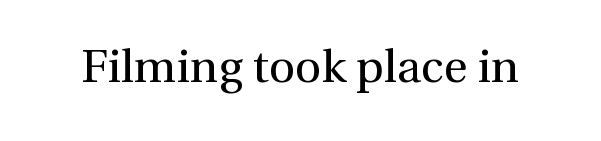
Weight: in the light-to-regular range. Examine the stroke ends and you'll spot serifs. Is there any slant? The stems are plumb. Each row of text sits above clean, open space. Short note: letters normally spaced. Each letter keeps its own natural width here, so spacing adapts to shape.
